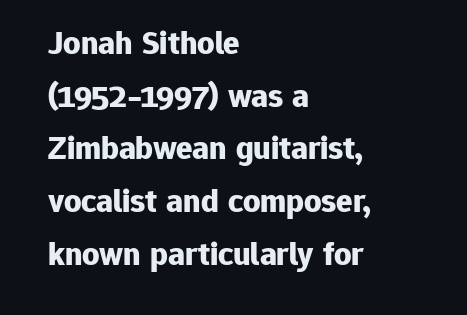
{"serif": "no", "italic": "no", "bold": "yes", "weight": "bold", "width": "normal", "stroke_contrast": "low", "x_height": "medium", "monospaced": "no", "underline": "no", "align": "left", "line_spacing": "normal", "line_spacing_ratio": 1.55, "letter_spacing": "normal", "letter_spacing_em": 0.0, "glyph_px": 34}
